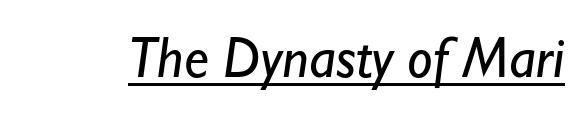
Does the type have serifs? No, each stem ends abruptly. The letters look calm and open, with moderate or lighter stems. Here the designer chose a conventional face with non-uniform glyph widths. Check the space under the baseline: a stroke is drawn there. This sample uses plain, unmodified letter spacing.
